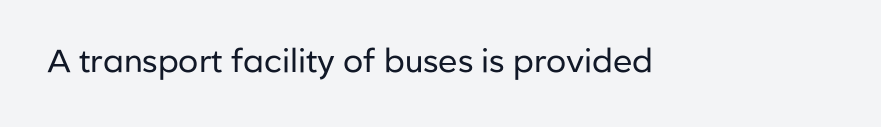
Q: Is the text bold? A: No.
Q: Is the text italic (slanted)? A: No, it is upright.
Q: Is the typeface a serif or a sans-serif typeface? A: Sans-serif.
Q: Is the text underlined? A: No.
Q: Is the spacing between letters normal or unusually wide? A: Normal.
Q: Width (condensed, normal, or wide)? A: Normal.
Q: Stroke contrast? A: Low.
Q: x-height? A: Medium.
Q: Monospaced? A: No.
